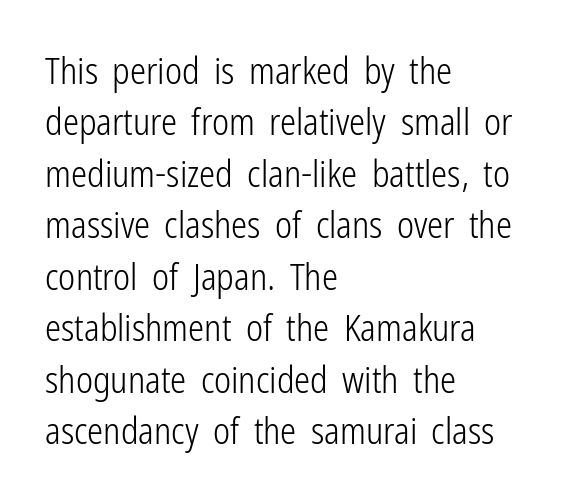
{"serif": "no", "italic": "no", "bold": "no", "weight": "light", "width": "condensed", "stroke_contrast": "low", "x_height": "medium", "monospaced": "no", "underline": "no", "align": "left", "line_spacing": "normal", "line_spacing_ratio": 1.43, "letter_spacing": "normal", "letter_spacing_em": 0.0, "glyph_px": 36}
